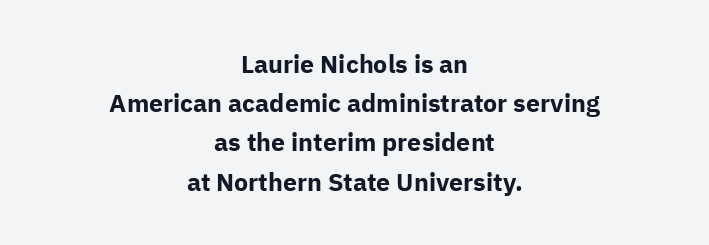
The image shows 25 px bold type, upright; set centered, normal line spacing (1.57x), normal letter spacing, not underlined.
